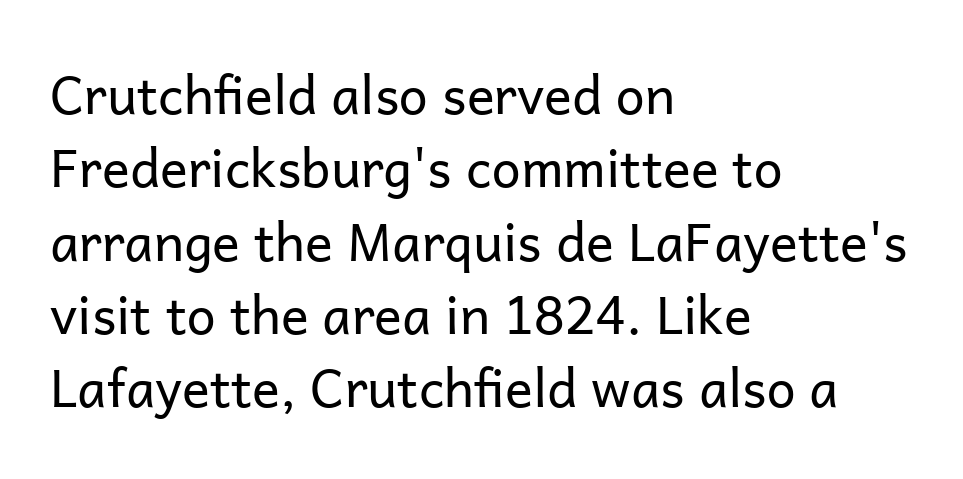
It's the straight-up-and-down kind of type. Stems and bowls with no extra thickness — not bold. You could call the tracking neutral — neither tight nor loose. Look at the bottom of the vertical strokes: they stop flat, with no serifs. This sample is left-justified, so line endings fall wherever the words run out.
